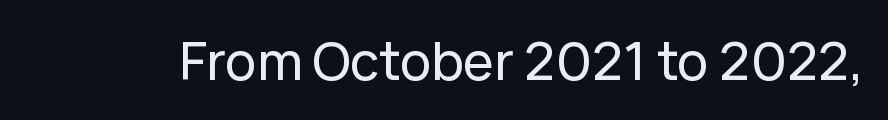
{"serif": "no", "italic": "no", "width": "normal", "stroke_contrast": "low", "x_height": "medium", "monospaced": "no", "underline": "no", "letter_spacing": "normal", "letter_spacing_em": 0.0, "glyph_px": 52}
